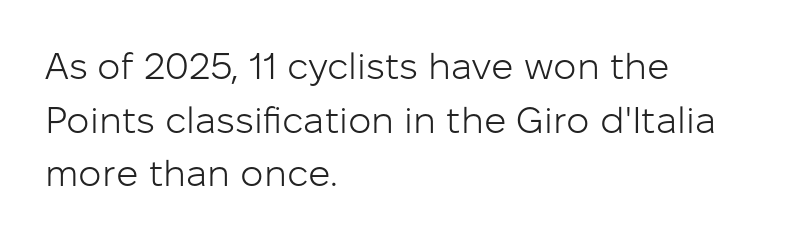
The image shows 37 px light sans-serif type, upright; set left-aligned, normal line spacing (1.45x), normal letter spacing, not underlined; low stroke contrast and a medium x-height.
